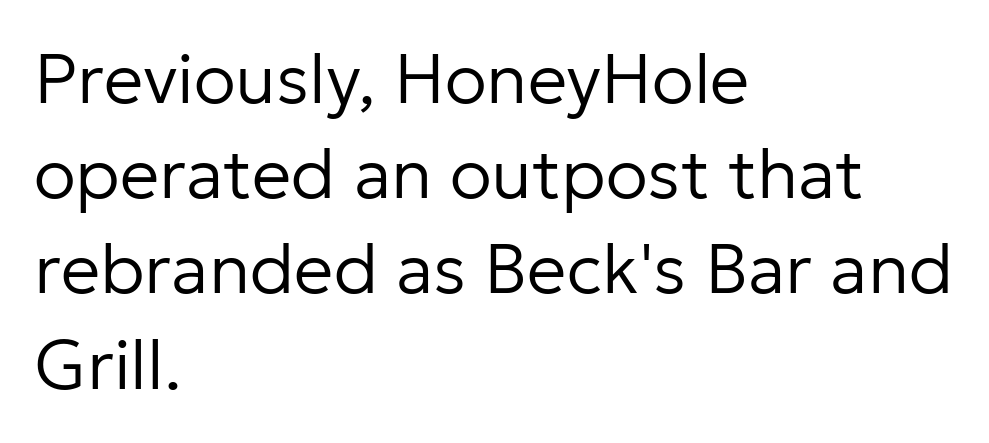
This rendering features lettering with no underline. Vertical stems look standard width or narrower in stroke. Characters remain perfectly vertical along every line. Is the block centered? No — it sits flush against the left margin. Reading down the column, the eye jumps a familiar distance to each next line.
